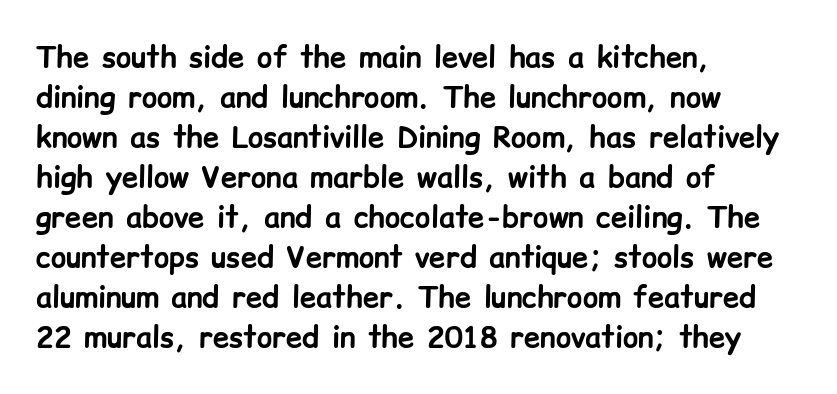
The image shows 29 px bold sans-serif type, upright; set left-aligned, normal line spacing (1.38x), normal letter spacing, not underlined; low stroke contrast and a medium x-height.
